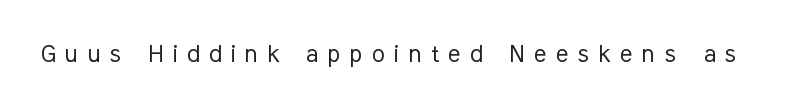
Nope, not italic — everything's standing straight. Each letter keeps its own natural width here, so spacing adapts to shape. The passage shown is not bold in any degree. Look at the tracking — it's clearly loosened, letters drifting apart. Classification — sans serif.
